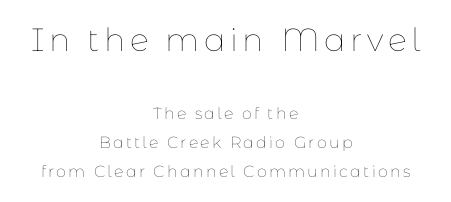
Q: Is the text bold? A: No.
Q: Is the text italic (slanted)? A: No, it is upright.
Q: Is the text underlined? A: No.
Q: How is the paragraph aligned? A: Centered.
Q: Which block of text is set in a larger size, the first (top) or the second (bottom)? A: The first (top) one.
Q: Width (condensed, normal, or wide)? A: Normal.
Q: Stroke contrast? A: Low.
Q: x-height? A: Medium.
Q: Monospaced? A: No.
